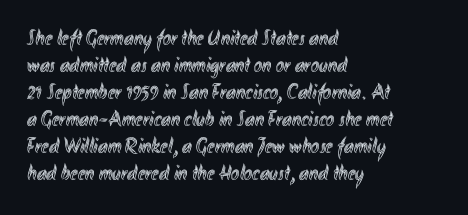
The horizontal fit of the characters is conventional and even. The typesetter chose a ragged-right arrangement here. The specimen omits any rule beneath the text block's lines.
